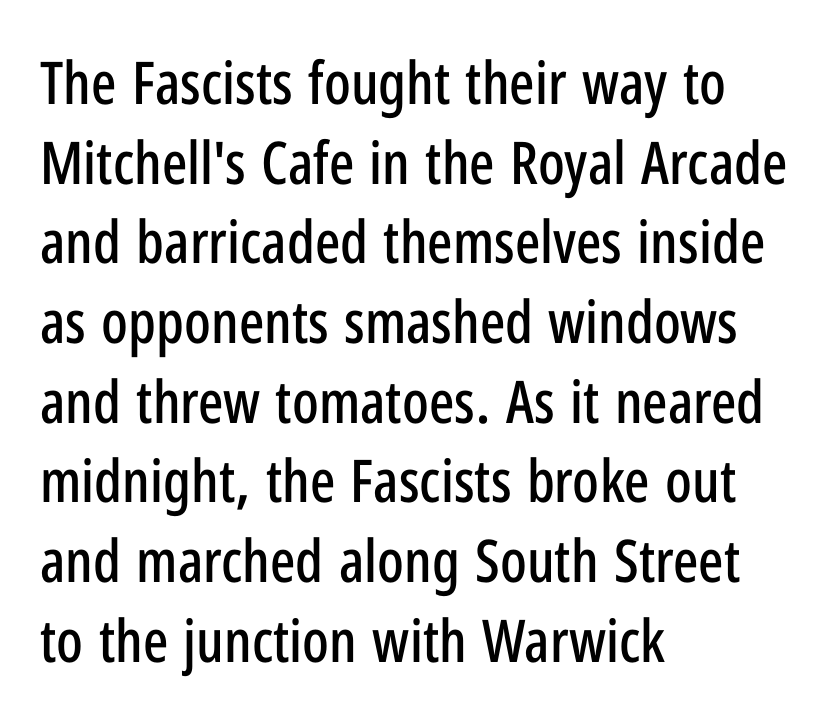
Ordinary non-slanted type is in use. A bare baseline throughout the passage. Varying glyph widths throughout — classic text-font behaviour. No feet cap the strokes, marking this as sans-serif type. Notice how descenders clear the ascenders below comfortably — that's standard leading. Short note: letters normally spaced.
